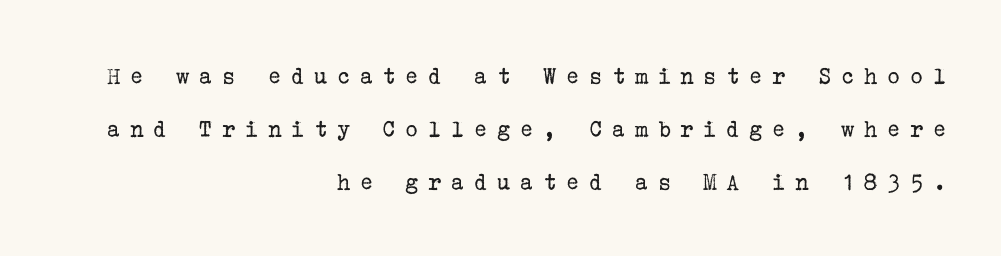
The image shows 25 px text type, upright; set right-aligned, loose line spacing (2.13x), unusually wide letter spacing (+0.38 em), not underlined.
